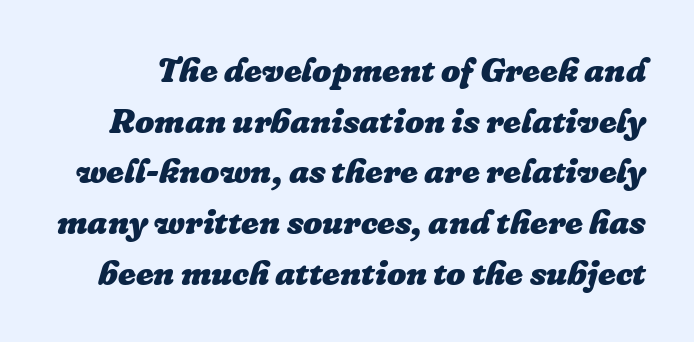
Is this a fixed-width face? No — the glyphs have proportional, varying widths. Yep, that's italic — everything's leaning. Regarding leading, the lines here are spaced in the standard way. Notice how thick the strokes are: this is what a full bold looks like. No word sits above an underline. What stands out about the letter spacing? Nothing — it is the standard amount.
